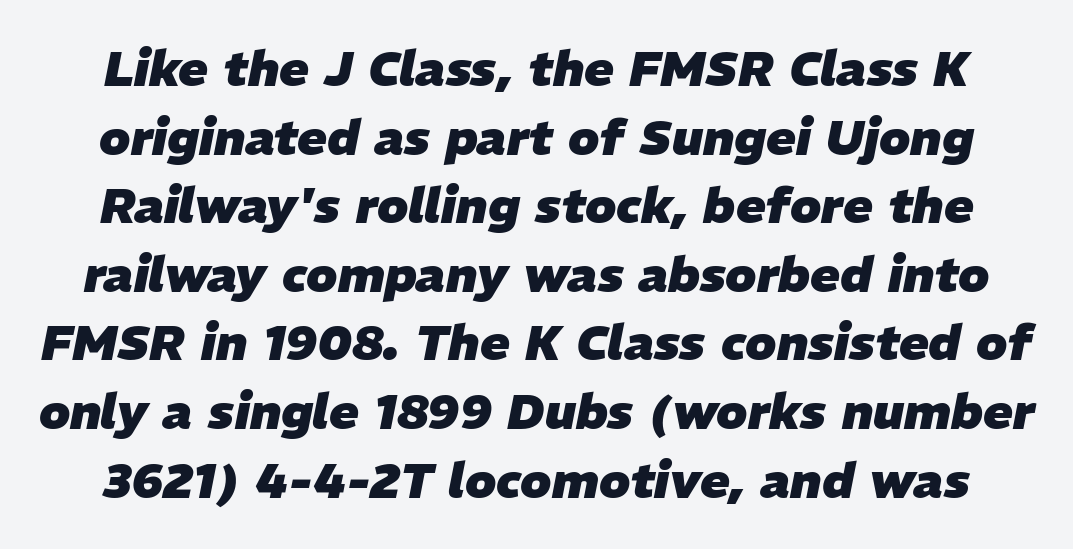
The image shows 49 px heavy type, italic (leaning right); set normal line spacing (1.4x), normal letter spacing, not underlined; low stroke contrast and a medium x-height.
